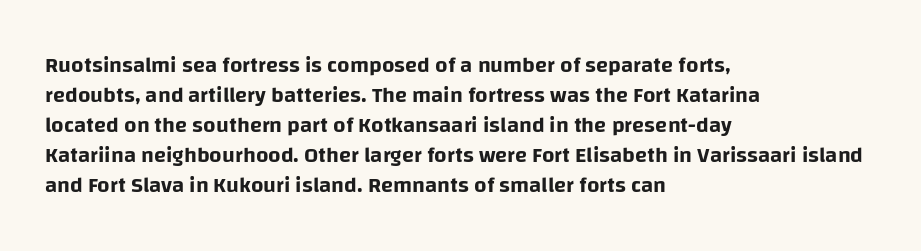
{"italic": "no", "underline": "no", "align": "left", "line_spacing": "normal", "line_spacing_ratio": 1.36, "letter_spacing": "normal", "letter_spacing_em": 0.0, "glyph_px": 22}
